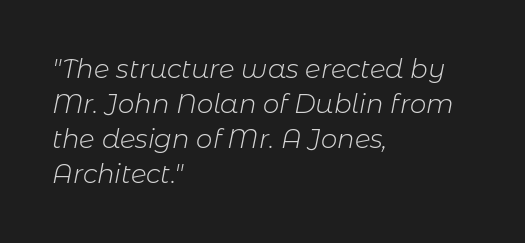
{"italic": "yes", "lean": "right", "slant_degrees": 11, "bold": "no", "underline": "no", "align": "left", "line_spacing": "normal", "line_spacing_ratio": 1.35, "letter_spacing": "normal", "letter_spacing_em": 0.0, "glyph_px": 26}
